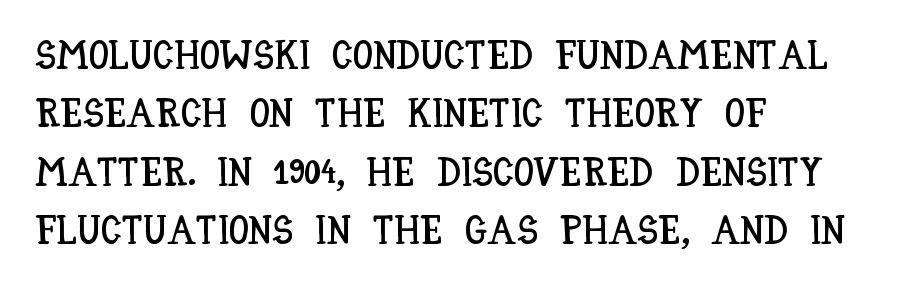
The rag falls on the right side of this text block. Each letter keeps its own natural width here, so spacing adapts to shape. Underlining? Definitely not there. The lettering holds an erect, upright posture throughout.
